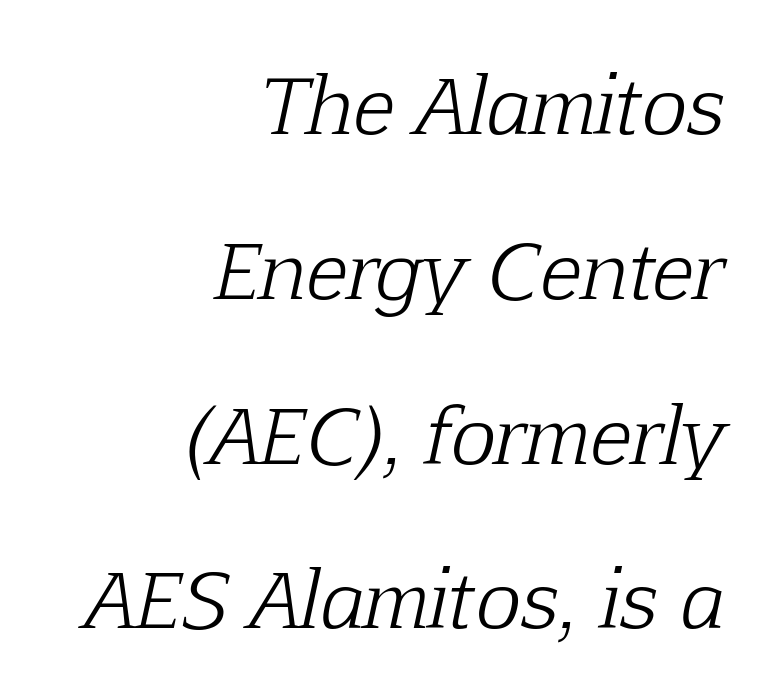
Q: Is the text bold? A: No.
Q: Is the text italic (slanted)? A: Yes, it leans right by about 12 degrees.
Q: Is the typeface a serif or a sans-serif typeface? A: Serif.
Q: Is the text underlined? A: No.
Q: How is the paragraph aligned? A: Right-aligned.
Q: Is the spacing between letters normal or unusually wide? A: Normal.
Q: Is the spacing between lines tight, normal or loose? A: Loose.
Q: Width (condensed, normal, or wide)? A: Normal.
Q: Stroke contrast? A: Low.
Q: x-height? A: Medium.
Q: Monospaced? A: No.
